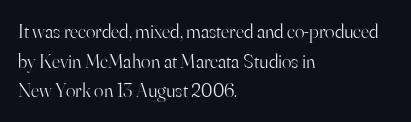
Q: Is the text bold? A: No.
Q: Is the text italic (slanted)? A: No, it is upright.
Q: Is the text underlined? A: No.
Q: How is the paragraph aligned? A: Left-aligned.
Q: Is the spacing between letters normal or unusually wide? A: Normal.
Q: Is the spacing between lines tight, normal or loose? A: Normal.
